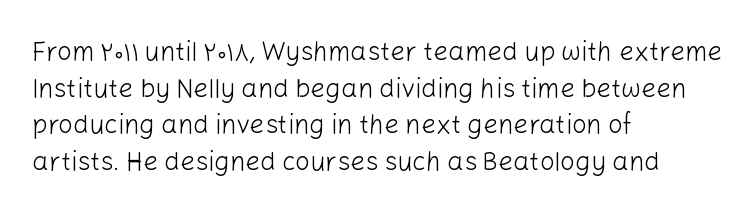
The image shows 26 px text type, upright; set left-aligned, normal line spacing (1.41x), normal letter spacing, not underlined.
